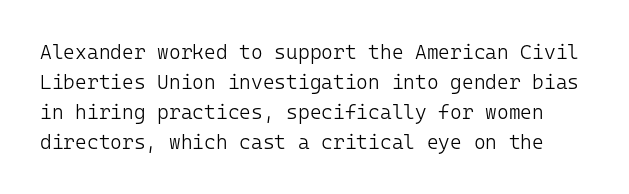
{"italic": "no", "bold": "no", "underline": "no", "line_spacing": "normal", "line_spacing_ratio": 1.5, "letter_spacing": "normal", "letter_spacing_em": 0.0, "glyph_px": 20}
